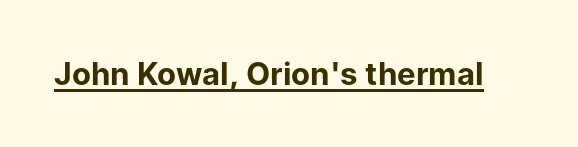
Q: Is the text bold? A: Yes.
Q: Is the text italic (slanted)? A: No, it is upright.
Q: Is the typeface a serif or a sans-serif typeface? A: Sans-serif.
Q: Is the text underlined? A: Yes.
Q: Is the spacing between letters normal or unusually wide? A: Normal.
Q: Width (condensed, normal, or wide)? A: Normal.
Q: Stroke contrast? A: Low.
Q: x-height? A: Medium.
Q: Monospaced? A: No.
